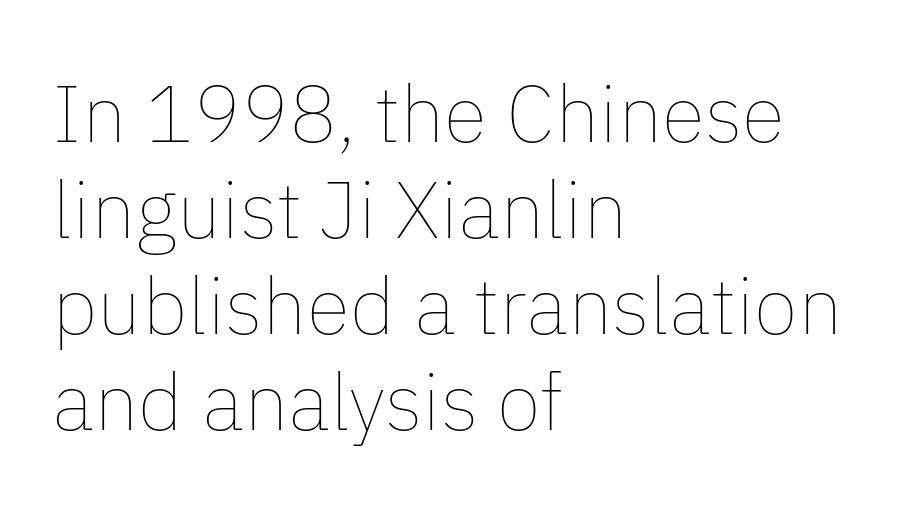
{"italic": "no", "bold": "no", "weight": "thin", "width": "normal", "stroke_contrast": "low", "x_height": "medium", "monospaced": "no", "underline": "no", "align": "left", "line_spacing_ratio": 1.2, "letter_spacing": "normal", "letter_spacing_em": 0.0, "glyph_px": 80}
